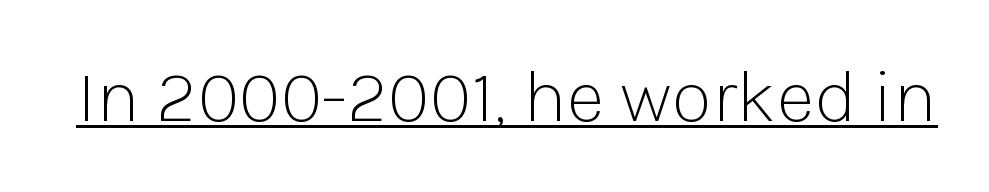
The image shows 75 px light sans-serif type, upright; set normal letter spacing, underlined; low stroke contrast and a medium x-height.
